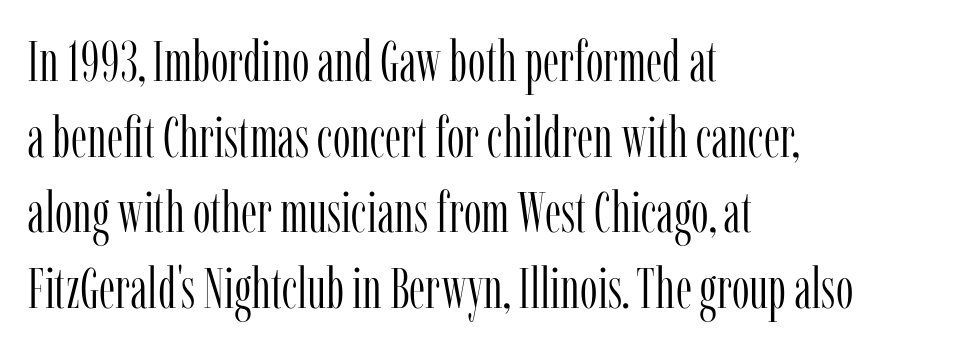
Q: Is the text bold? A: No.
Q: Is the text italic (slanted)? A: No, it is upright.
Q: Is the typeface a serif or a sans-serif typeface? A: Serif.
Q: Is the text underlined? A: No.
Q: How is the paragraph aligned? A: Left-aligned.
Q: Is the spacing between letters normal or unusually wide? A: Normal.
Q: Is the spacing between lines tight, normal or loose? A: Normal.
Q: Width (condensed, normal, or wide)? A: Condensed.
Q: Stroke contrast? A: Low.
Q: x-height? A: Medium.
Q: Monospaced? A: No.
